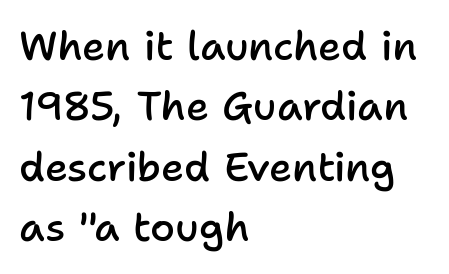
This is the regular roman posture of the typeface. Vertically, the passage feels balanced, rows spaced as you'd expect. Standard letterfit; no display-style spreading of the glyphs. A sans-serif font was chosen for this passage.
